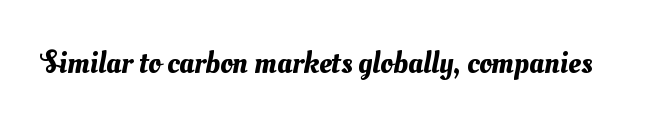
Q: Is the text underlined? A: No.
Q: Is the spacing between letters normal or unusually wide? A: Normal.
Q: Width (condensed, normal, or wide)? A: Normal.
Q: Stroke contrast? A: Medium.
Q: x-height? A: Small.
Q: Monospaced? A: No.
